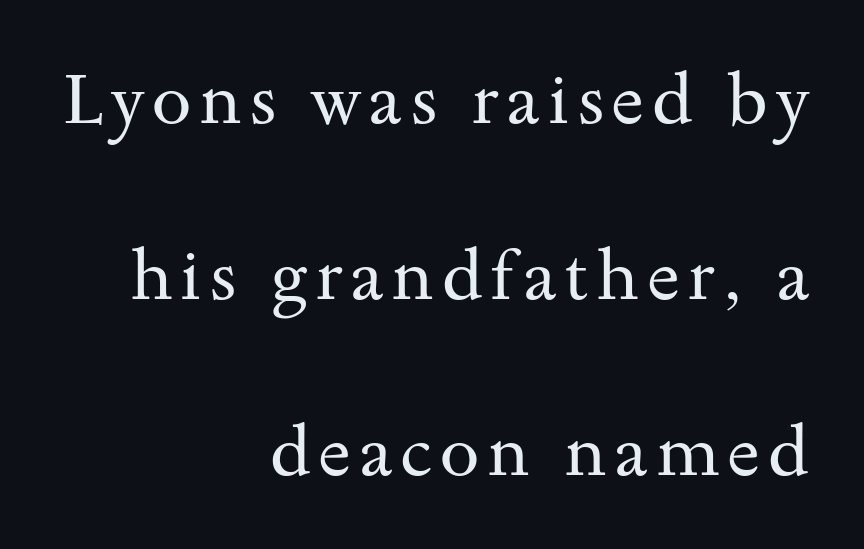
Q: Is the text bold? A: No.
Q: Is the text italic (slanted)? A: No, it is upright.
Q: Is the typeface a serif or a sans-serif typeface? A: Serif.
Q: Is the text underlined? A: No.
Q: How is the paragraph aligned? A: Right-aligned.
Q: Is the spacing between lines tight, normal or loose? A: Loose.
Q: Width (condensed, normal, or wide)? A: Wide.
Q: Stroke contrast? A: Medium.
Q: x-height? A: Small.
Q: Monospaced? A: No.
